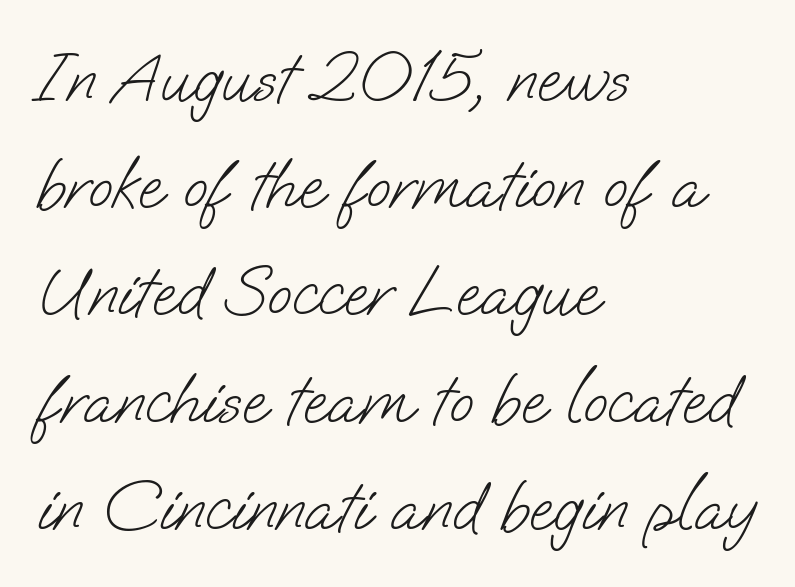
Each letter's strokes conclude bluntly, with no projecting serifs. Looks like regular typesetting: each glyph gets only the width it needs. Is there much room between lines? A standard amount, neither cramped nor airy. The area under the type is left untouched.
